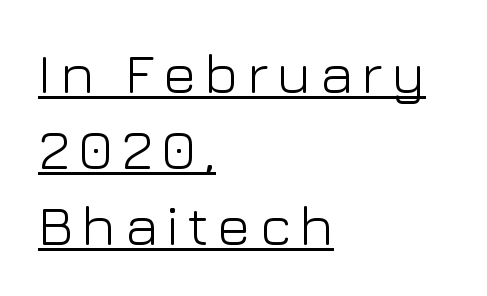
The image shows 57 px light sans-serif type, upright; set left-aligned, normal line spacing (1.33x), underlined; low stroke contrast and a medium x-height.
